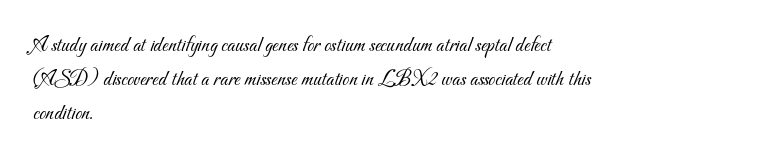
The passage shown is not underscored anywhere. Caption: face not bold, strokes unweighted. Tracking value appears to be zero — textbook default spacing. Leading: standard. The rag falls on the right side of this text block.
